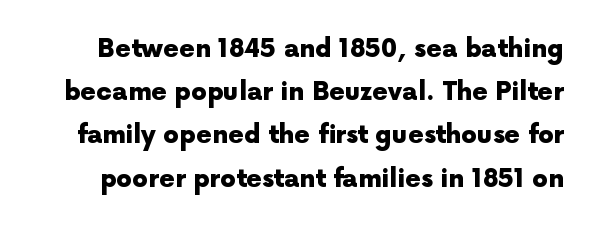
The baseline area is clear. What weight is shown? A full bold with thick strokes. Nobody touched the tracking dial on this one. Notice how the stems are strictly vertical — no italics here.
